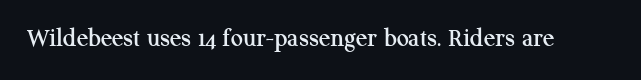
Q: Is the text italic (slanted)? A: No, it is upright.
Q: Is the text underlined? A: No.
Q: Is the spacing between letters normal or unusually wide? A: Normal.
